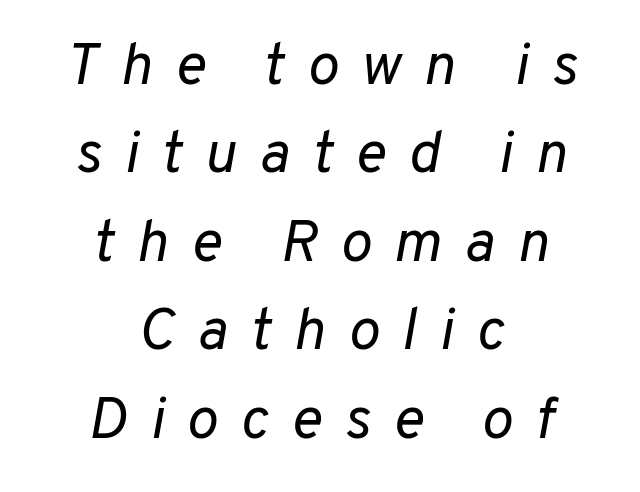
Weight: in the light-to-regular range. Type without underlining. Caption: multi-line text, centered on the measure. The tracking jumps out immediately: characters are airy and widely separated. Proportional: the letters do not fall into vertical columns.
